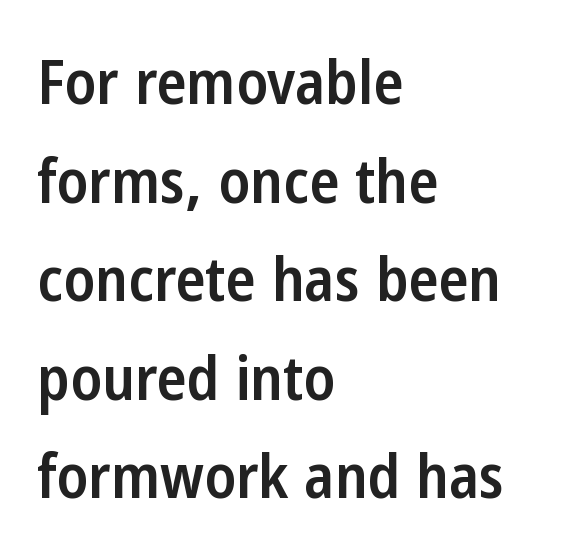
{"serif": "no", "italic": "no", "bold": "semi", "weight": "semibold", "width": "condensed", "stroke_contrast": "low", "x_height": "medium", "monospaced": "no", "underline": "no", "align": "left", "line_spacing": "normal", "line_spacing_ratio": 1.59, "letter_spacing": "normal", "letter_spacing_em": 0.0, "glyph_px": 62}
